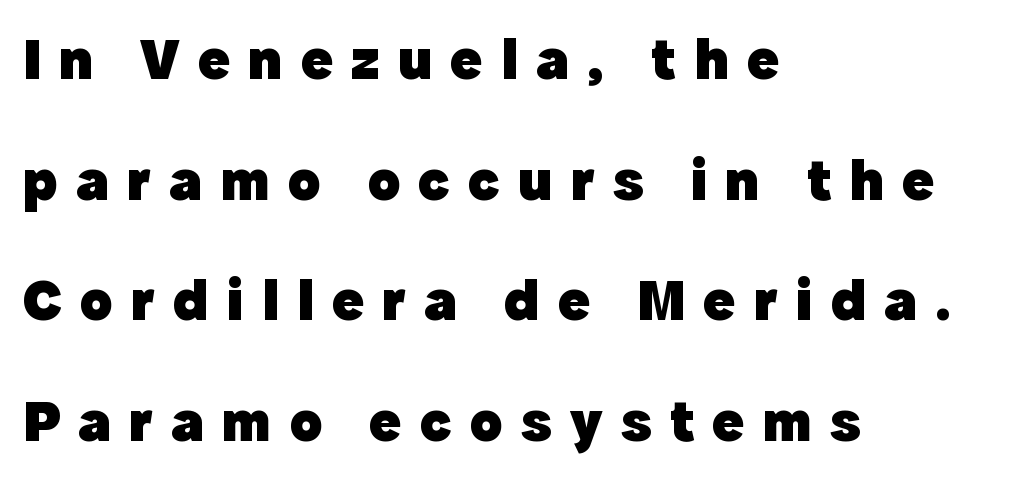
{"serif": "no", "italic": "no", "bold": "yes", "weight": "heavy", "width": "normal", "x_height": "medium", "monospaced": "no", "underline": "no", "align": "left", "line_spacing": "loose", "line_spacing_ratio": 2.01, "letter_spacing": "wide", "letter_spacing_em": 0.3, "glyph_px": 60}
